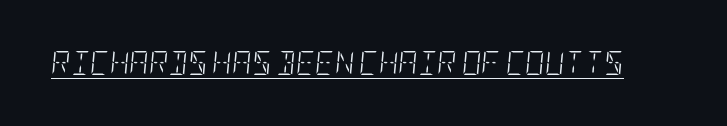
Weight: in the light-to-regular range. The letterforms sit shoulder to shoulder at normal distance. Beneath each row of characters lies a ruled line. Does the lettering tilt? It does — this is italic.
